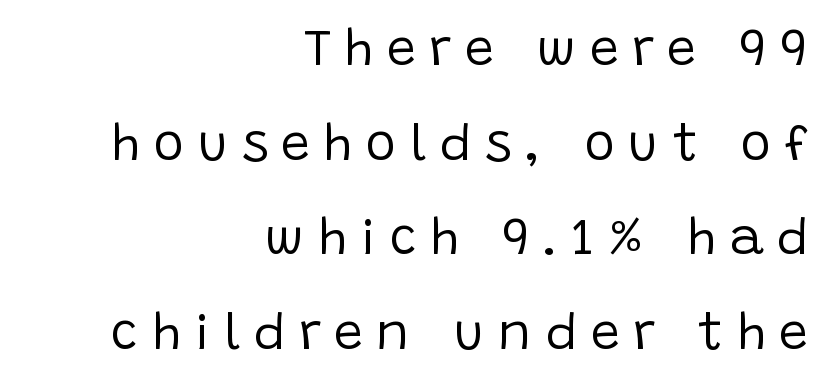
Q: Is the text bold? A: No.
Q: Is the text italic (slanted)? A: No, it is upright.
Q: Is the typeface a serif or a sans-serif typeface? A: Sans-serif.
Q: Is the text underlined? A: No.
Q: How is the paragraph aligned? A: Right-aligned.
Q: Is the spacing between letters normal or unusually wide? A: Unusually wide.
Q: Width (condensed, normal, or wide)? A: Normal.
Q: Stroke contrast? A: Low.
Q: x-height? A: Large.
Q: Monospaced? A: No.
